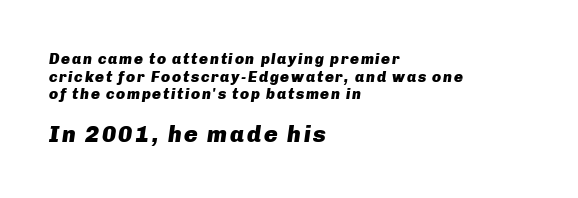
The image shows 23 px bold type, italic (leaning right); set left-aligned, line spacing 1.18x, not underlined; the second (bottom) block is 1.53x larger.
